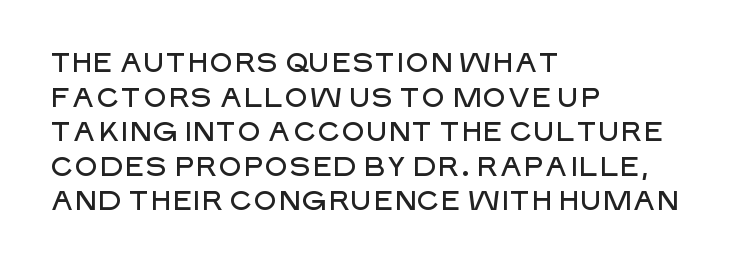
Q: Is the text italic (slanted)? A: No, it is upright.
Q: Is the text underlined? A: No.
Q: How is the paragraph aligned? A: Left-aligned.
Q: Is the spacing between letters normal or unusually wide? A: Normal.
Q: Is the spacing between lines tight, normal or loose? A: Normal.
